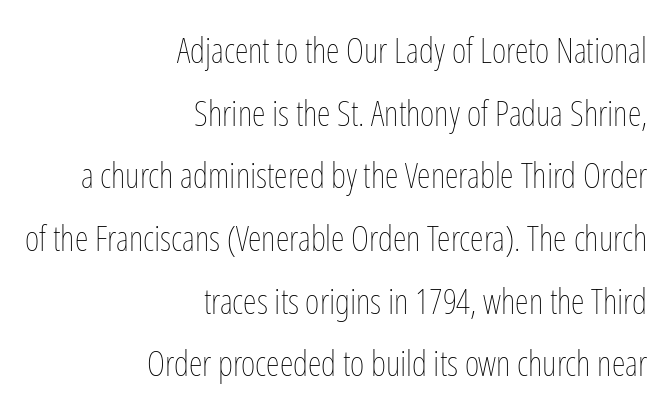
Q: Is the text bold? A: No.
Q: Is the text italic (slanted)? A: No, it is upright.
Q: Is the text underlined? A: No.
Q: How is the paragraph aligned? A: Right-aligned.
Q: Is the spacing between letters normal or unusually wide? A: Normal.
Q: Width (condensed, normal, or wide)? A: Condensed.
Q: Stroke contrast? A: Low.
Q: x-height? A: Medium.
Q: Monospaced? A: No.
